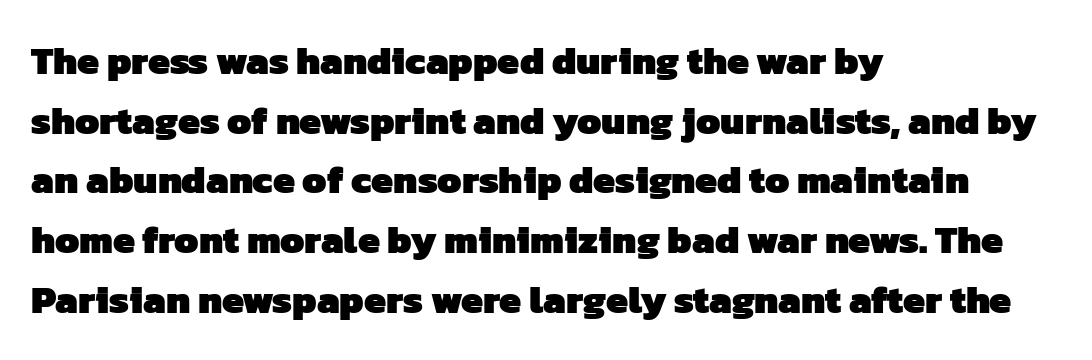
Look at the tracking — it's just the regular setting, nothing added. This rendering features lettering with no underline. The rendering uses natural spacing where letterforms have individual widths. Heavy-handed strokes throughout: this text is bold.
